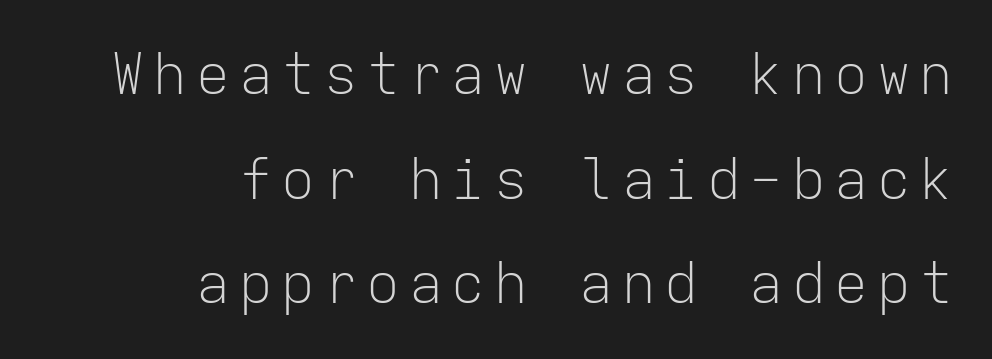
{"serif": "no", "italic": "no", "bold": "no", "weight": "light", "width": "normal", "stroke_contrast": "low", "x_height": "medium", "monospaced": "yes", "underline": "no", "align": "right", "line_spacing_ratio": 1.87, "glyph_px": 56}
